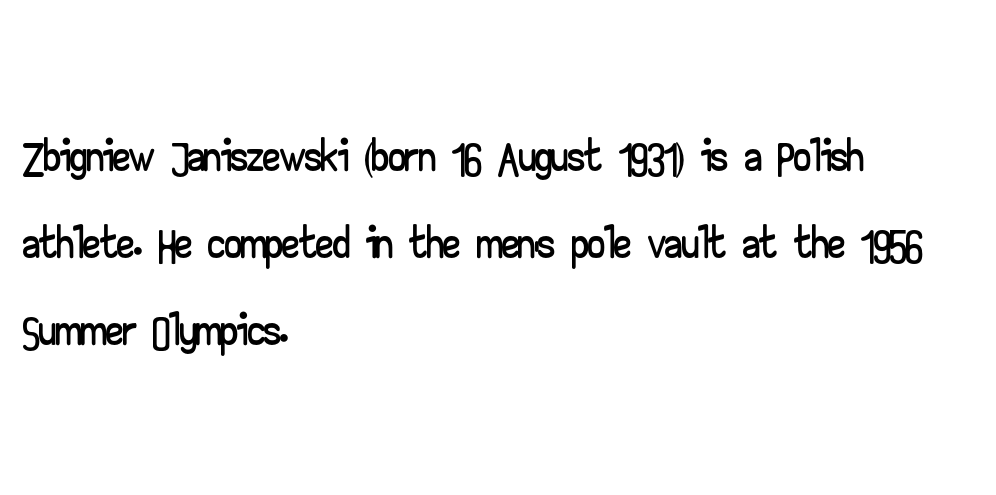
{"serif": "no", "italic": "no", "width": "wide", "stroke_contrast": "low", "x_height": "small", "monospaced": "no", "underline": "no", "align": "left", "line_spacing": "normal", "line_spacing_ratio": 1.28, "letter_spacing": "normal", "letter_spacing_em": 0.0, "glyph_px": 68}
